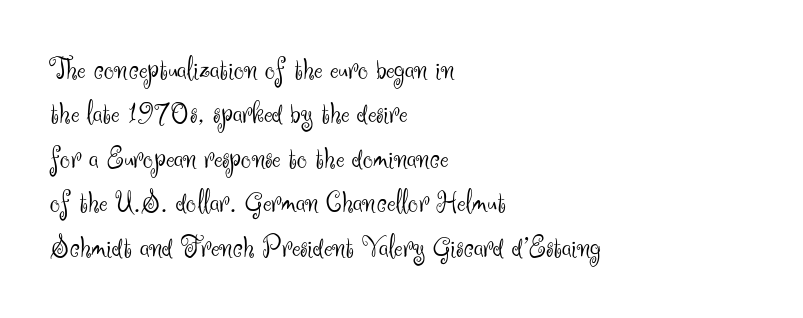
Q: Is the text bold? A: No.
Q: Is the text italic (slanted)? A: No, it is upright.
Q: Is the typeface a serif or a sans-serif typeface? A: Sans-serif.
Q: Is the text underlined? A: No.
Q: How is the paragraph aligned? A: Left-aligned.
Q: Is the spacing between letters normal or unusually wide? A: Normal.
Q: Is the spacing between lines tight, normal or loose? A: Normal.
Q: Width (condensed, normal, or wide)? A: Normal.
Q: Stroke contrast? A: Medium.
Q: x-height? A: Small.
Q: Monospaced? A: No.
